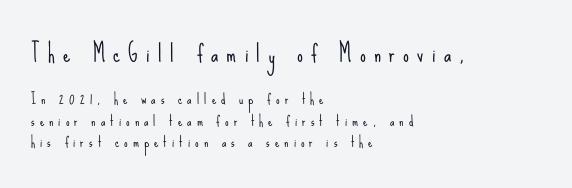
{"italic": "no", "bold": "no", "underline": "no", "align": "left", "line_spacing": "normal", "line_spacing_ratio": 1.55, "letter_spacing": "wide", "letter_spacing_em": 0.36, "larger_block": "first", "size_ratio": 1.64, "glyph_px": 23}
